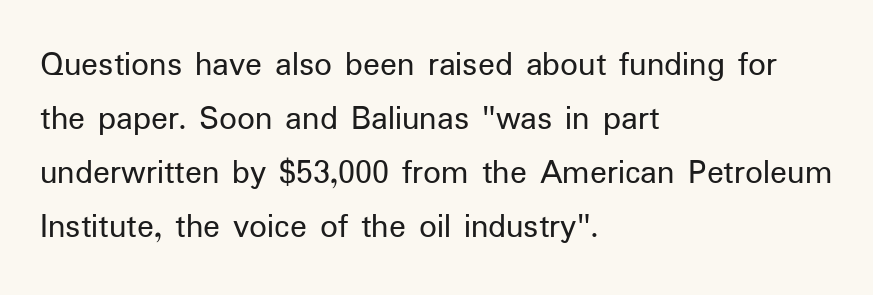
{"serif": "no", "italic": "no", "bold": "no", "weight": "regular", "width": "normal", "stroke_contrast": "low", "x_height": "medium", "monospaced": "no", "underline": "no", "align": "left", "line_spacing": "normal", "line_spacing_ratio": 1.54, "letter_spacing": "normal", "letter_spacing_em": 0.0, "glyph_px": 35}
